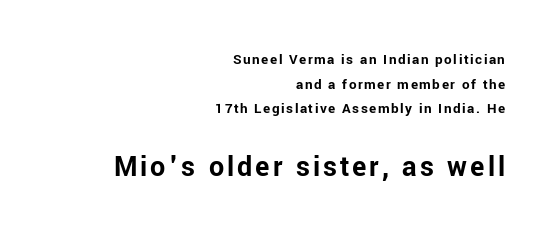
Q: Is the text bold? A: Yes.
Q: Is the text italic (slanted)? A: No, it is upright.
Q: Is the typeface a serif or a sans-serif typeface? A: Sans-serif.
Q: Is the text underlined? A: No.
Q: How is the paragraph aligned? A: Right-aligned.
Q: Is the spacing between lines tight, normal or loose? A: Normal.
Q: Which block of text is set in a larger size, the first (top) or the second (bottom)? A: The second (bottom) one.
Q: Width (condensed, normal, or wide)? A: Normal.
Q: Stroke contrast? A: Low.
Q: x-height? A: Medium.
Q: Monospaced? A: No.
